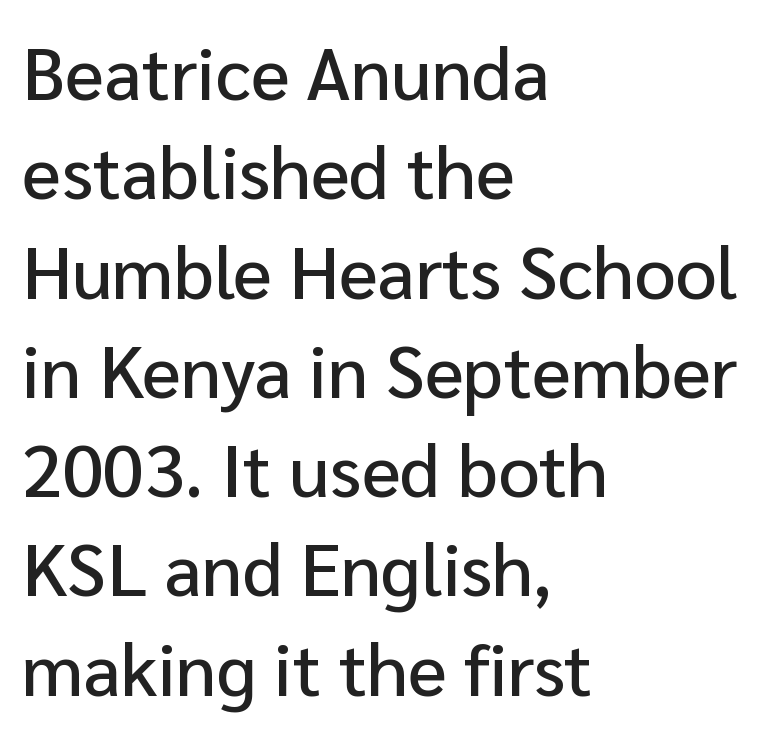
{"serif": "no", "italic": "no", "width": "normal", "stroke_contrast": "low", "x_height": "medium", "monospaced": "no", "underline": "no", "align": "left", "line_spacing": "normal", "line_spacing_ratio": 1.36, "letter_spacing": "normal", "letter_spacing_em": 0.0, "glyph_px": 73}
